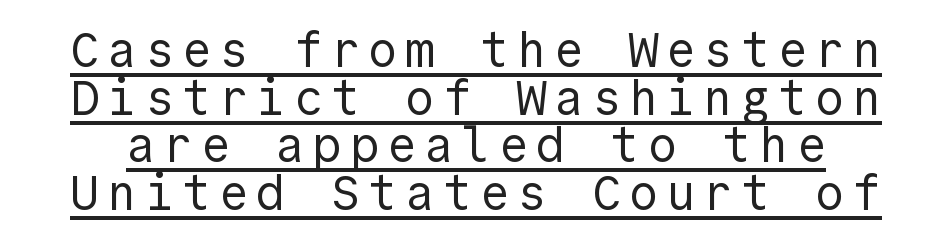
Q: Is the text bold? A: No.
Q: Is the text italic (slanted)? A: No, it is upright.
Q: Is the typeface a serif or a sans-serif typeface? A: Sans-serif.
Q: Is the text underlined? A: Yes.
Q: Is the spacing between lines tight, normal or loose? A: Tight.
Q: Width (condensed, normal, or wide)? A: Normal.
Q: x-height? A: Medium.
